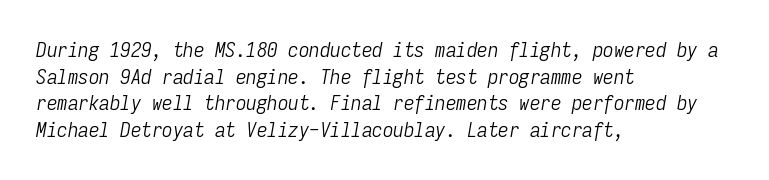
Heft: none added — not bold. These lines are set flush left with a ragged right edge. The type is set solid horizontally, with unmodified tracking. Leading: standard. The rendering applies a slant to the glyphs. Plain, unruled lines of type.
